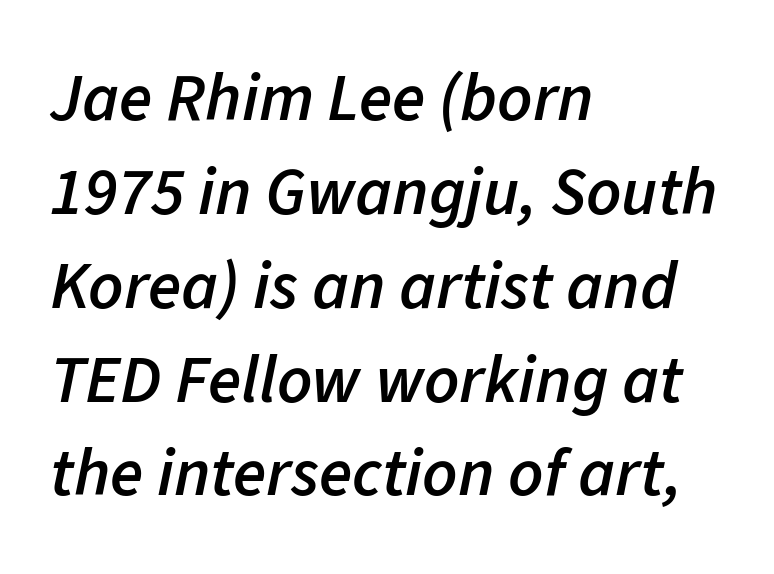
The face used here is proportionally spaced, like ordinary book or web type. Quick note: italic. Characters follow at the spacing the type designer built in. If you measured baseline to baseline, you'd find a middling distance. Quick note: underline off. Every row of glyphs begins at an identical x-position on the left.
